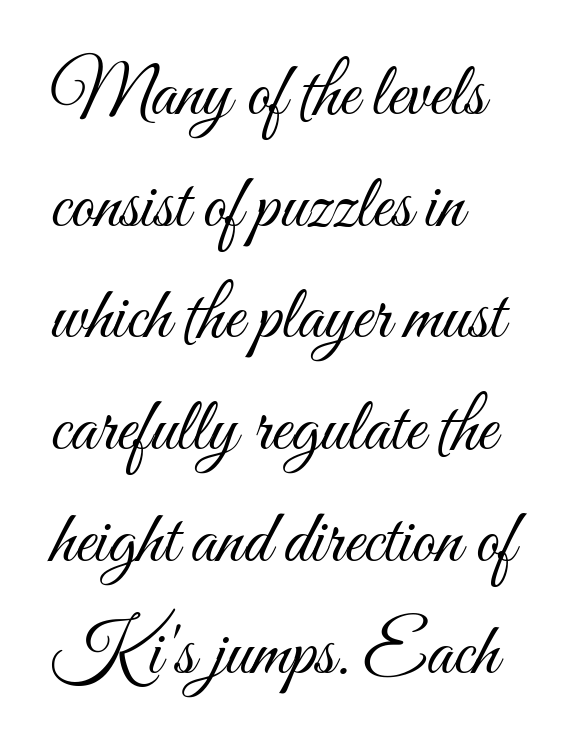
Regular leading. The weight tops out at a normal text grade. Plain, unruled lines of type.
